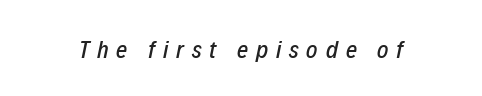
Q: Is the text italic (slanted)? A: Yes, it leans right by about 12 degrees.
Q: Is the text underlined? A: No.
Q: Is the spacing between letters normal or unusually wide? A: Unusually wide.
